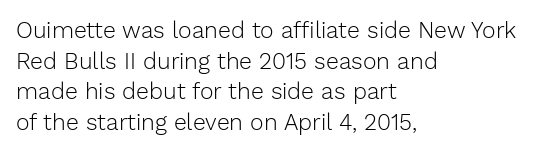
Q: Is the text bold? A: No.
Q: Is the text italic (slanted)? A: No, it is upright.
Q: Is the text underlined? A: No.
Q: How is the paragraph aligned? A: Left-aligned.
Q: Is the spacing between letters normal or unusually wide? A: Normal.
Q: Is the spacing between lines tight, normal or loose? A: Normal.
